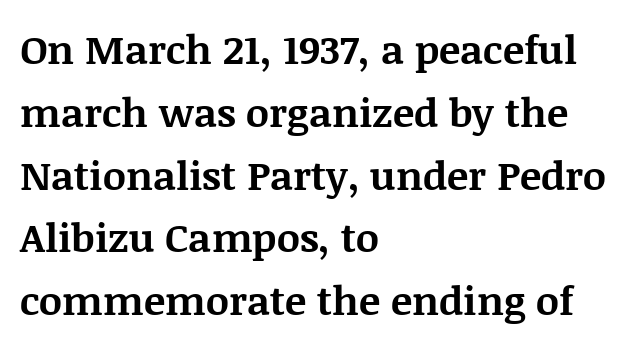
{"serif": "yes", "italic": "no", "bold": "yes", "weight": "bold", "width": "normal", "stroke_contrast": "medium", "x_height": "large", "monospaced": "no", "underline": "no", "align": "left", "line_spacing": "normal", "line_spacing_ratio": 1.57, "letter_spacing": "normal", "letter_spacing_em": 0.0, "glyph_px": 40}
